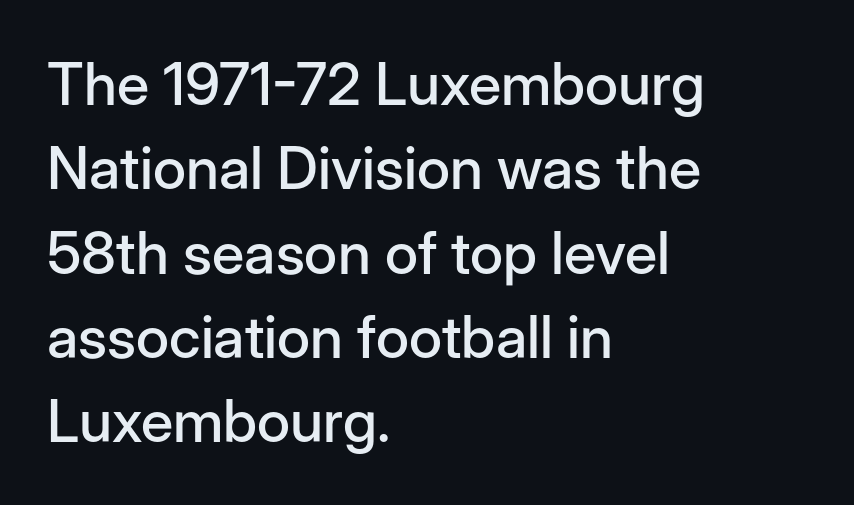
Left-aligned paragraph, ragged on the right. A normal amount of white space separates one row of letters from the next. These lines are rendered in a variable-pitch font. The face used here is rendered with its standard letterfit. Unmarked baselines from the first word to the last.
